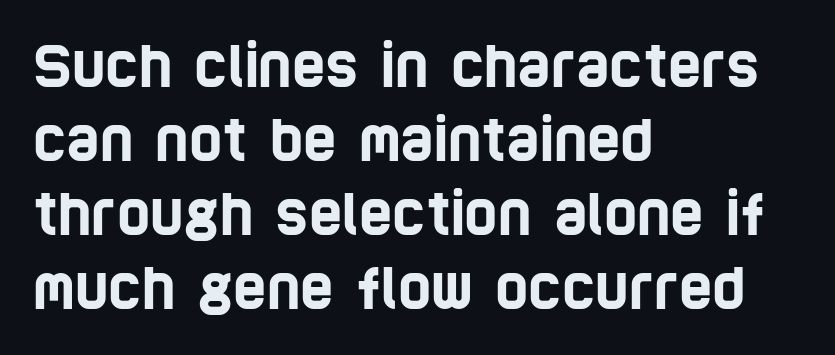
What's the leading like? Ordinary, nothing unusual. Do the characters align in a grid? No, the font is proportional. Anything drawn beneath the words? Only blank space. Observe the absence of serifs on each vertical stroke in this sample.
